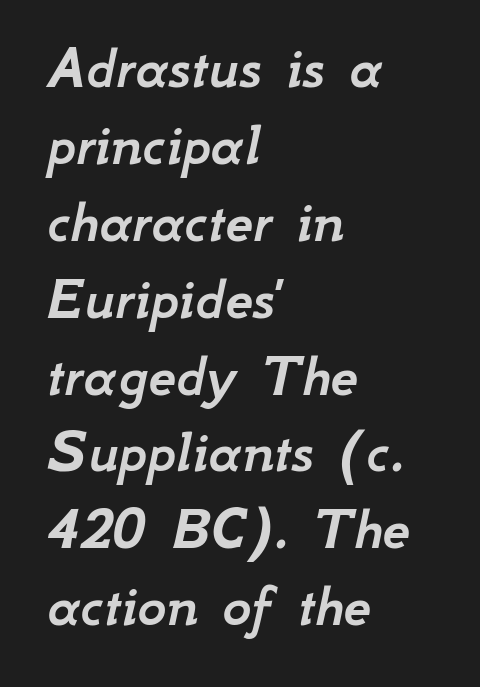
Q: Is the text italic (slanted)? A: Yes, it leans right by about 12 degrees.
Q: Is the text underlined? A: No.
Q: How is the paragraph aligned? A: Left-aligned.
Q: Is the spacing between letters normal or unusually wide? A: Normal.
Q: Width (condensed, normal, or wide)? A: Normal.
Q: Stroke contrast? A: Low.
Q: x-height? A: Small.
Q: Monospaced? A: No.
